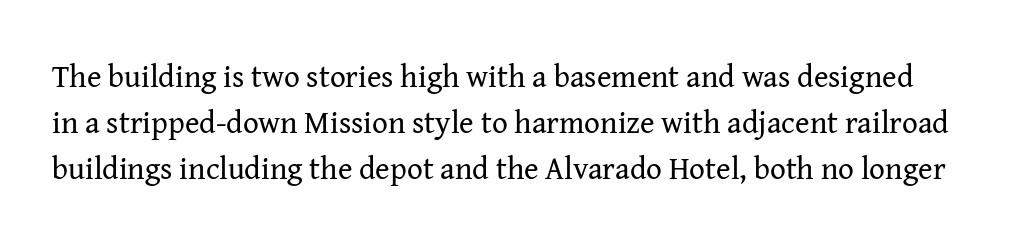
Q: Is the text bold? A: No.
Q: Is the text italic (slanted)? A: No, it is upright.
Q: Is the typeface a serif or a sans-serif typeface? A: Serif.
Q: Is the text underlined? A: No.
Q: Is the spacing between letters normal or unusually wide? A: Normal.
Q: Is the spacing between lines tight, normal or loose? A: Normal.
Q: Width (condensed, normal, or wide)? A: Normal.
Q: Stroke contrast? A: Medium.
Q: x-height? A: Medium.
Q: Monospaced? A: No.
